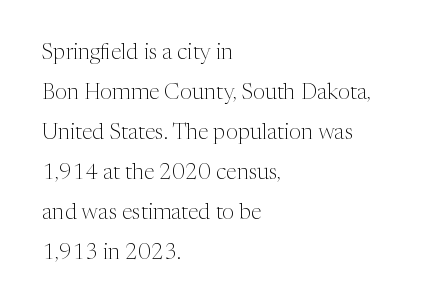
Is the type heavy? It reads as light-to-regular instead. Notice how the stems are strictly vertical — no italics here. The type is set solid horizontally, with unmodified tracking. The specimen omits any rule beneath the text block's lines.
